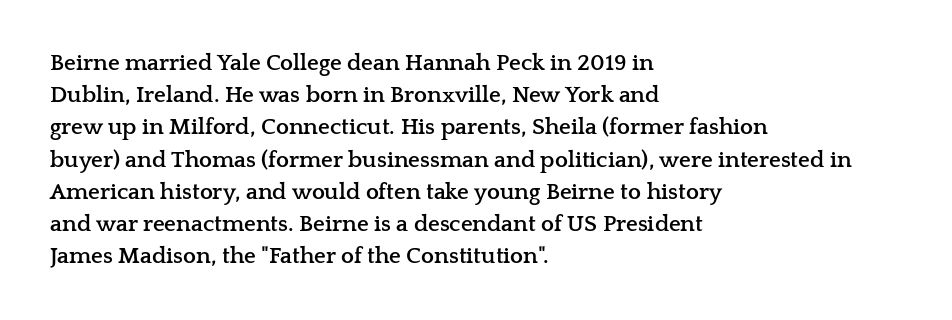
{"italic": "no", "bold": "yes", "underline": "no", "align": "left", "line_spacing": "normal", "line_spacing_ratio": 1.4, "letter_spacing": "normal", "letter_spacing_em": 0.0, "glyph_px": 23}
